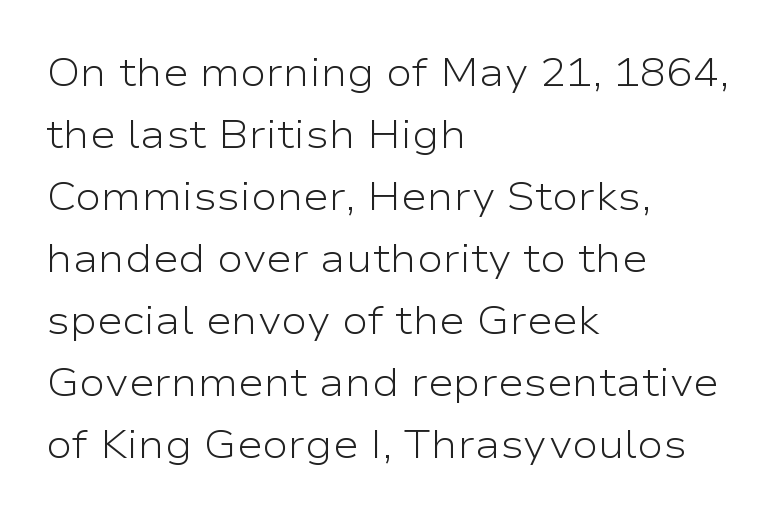
The image shows 39 px light, wide sans-serif type, upright; set left-aligned, normal line spacing (1.59x), normal letter spacing, not underlined; low stroke contrast and a medium x-height.
